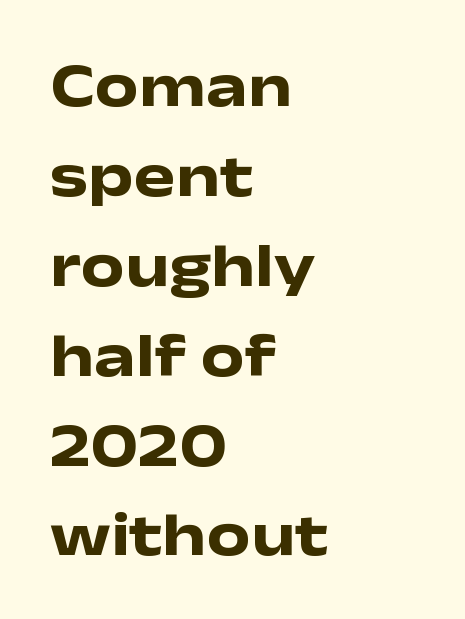
Proportional: the letters do not fall into vertical columns. Rule under the text: the space is simply empty. If you drew a ruler down the left edge, every line would touch it. Plenty of ink on the page — the face is bold. Notice how descenders clear the ascenders below comfortably — that's standard leading. Designer's note — italics off, roman on.
